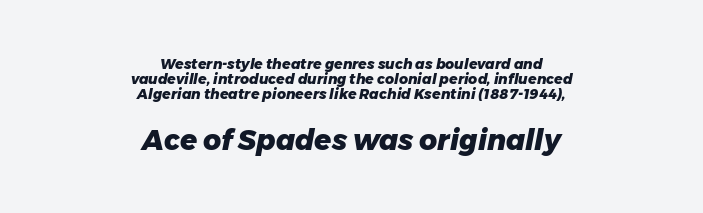
The image shows 28 px heavy type, italic (leaning right); set centered, tight line spacing (1.06x), normal letter spacing, not underlined; the second (bottom) block is 2.0x larger; low stroke contrast and a medium x-height.
